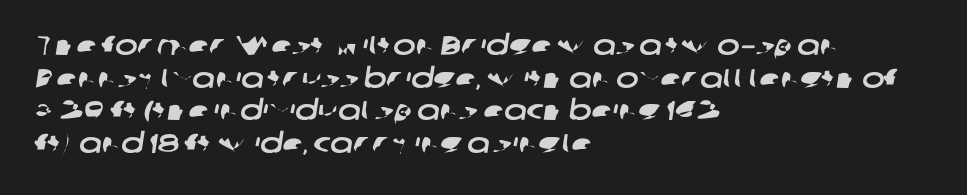
Q: Is the text underlined? A: No.
Q: How is the paragraph aligned? A: Left-aligned.
Q: Is the spacing between letters normal or unusually wide? A: Normal.
